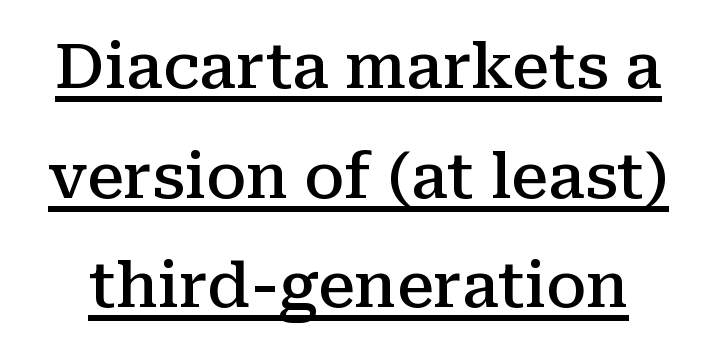
Is the letter spacing exaggerated? No — it looks like the ordinary default. Nope, not italic — everything's standing straight. This rendering employs a face with finishing strokes, i.e., a serif. A typesetter would call this proportional, since set widths differ per character. The passage shown is underscored from start to finish.
